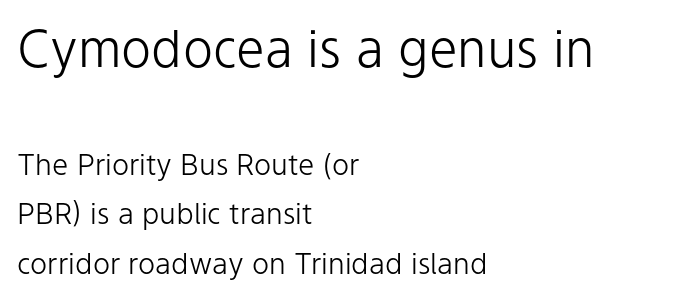
Where is the straight margin? On the left. The space directly below the letters is spotless. The initial chunk of copy outweighs the following chunk in type size. Does extra space separate the letters? No, they use regular spacing.
